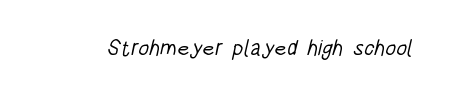
Students, note that the glyphs here touch the page at normal intervals. Any mark beneath the type? The region is blank. Is this a heavy cut? Hardly; it is regular or lighter.
